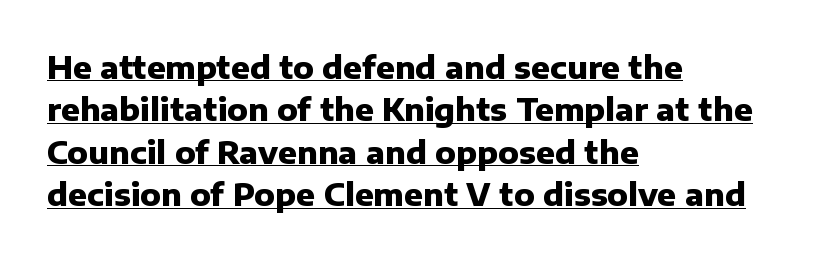
{"serif": "no", "italic": "no", "bold": "yes", "weight": "heavy", "width": "normal", "stroke_contrast": "low", "x_height": "medium", "monospaced": "no", "underline": "yes", "align": "left", "line_spacing": "normal", "line_spacing_ratio": 1.37, "letter_spacing": "normal", "letter_spacing_em": 0.0, "glyph_px": 31}
